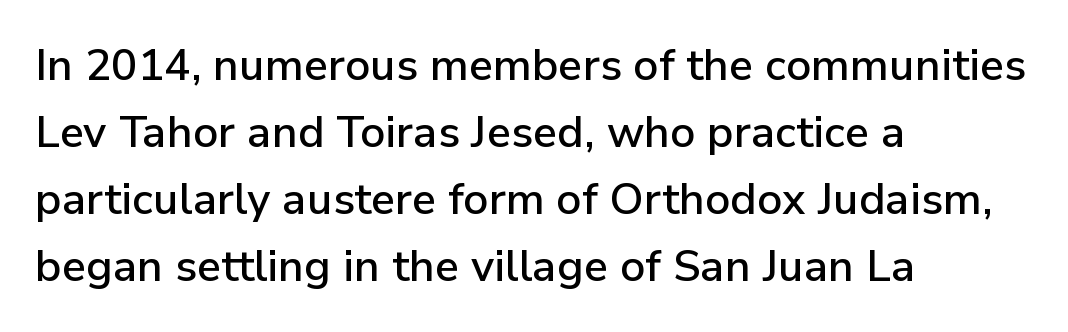
Q: Is the text italic (slanted)? A: No, it is upright.
Q: Is the typeface a serif or a sans-serif typeface? A: Sans-serif.
Q: Is the text underlined? A: No.
Q: How is the paragraph aligned? A: Left-aligned.
Q: Is the spacing between letters normal or unusually wide? A: Normal.
Q: Is the spacing between lines tight, normal or loose? A: Normal.
Q: Width (condensed, normal, or wide)? A: Normal.
Q: Stroke contrast? A: Low.
Q: x-height? A: Medium.
Q: Monospaced? A: No.
